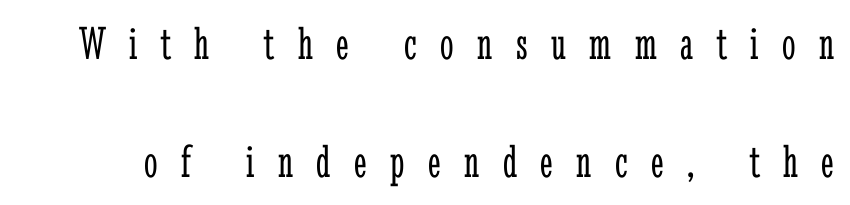
Varying glyph widths throughout — classic text-font behaviour. Nothing heavy about these letters — not bold at all. Tracking value appears strongly positive — letters spread wide. Just letters on the line, the space beneath them empty. A typesetter would call this leading open, well beyond the default.
